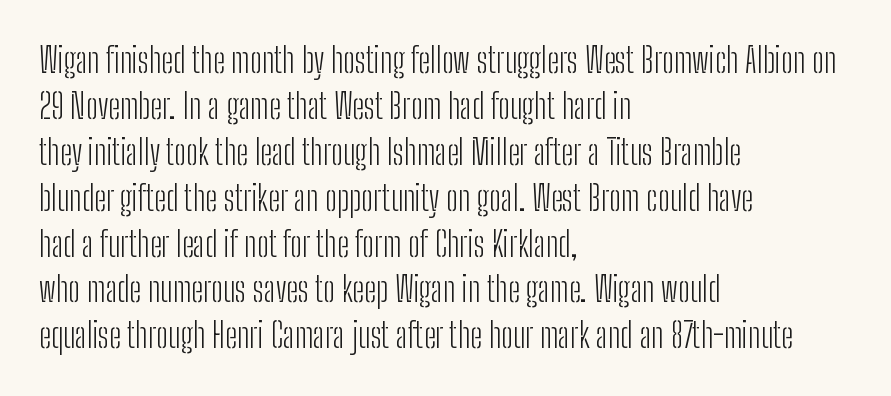
{"serif": "no", "italic": "no", "bold": "no", "weight": "light", "width": "condensed", "stroke_contrast": "low", "x_height": "medium", "monospaced": "no", "underline": "no", "align": "left", "line_spacing": "normal", "line_spacing_ratio": 1.35, "letter_spacing": "normal", "letter_spacing_em": 0.0, "glyph_px": 34}
